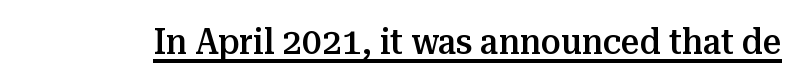
{"serif": "yes", "italic": "no", "bold": "semi", "weight": "semibold", "width": "normal", "stroke_contrast": "medium", "x_height": "medium", "monospaced": "no", "underline": "yes", "letter_spacing": "normal", "letter_spacing_em": 0.0, "glyph_px": 36}
